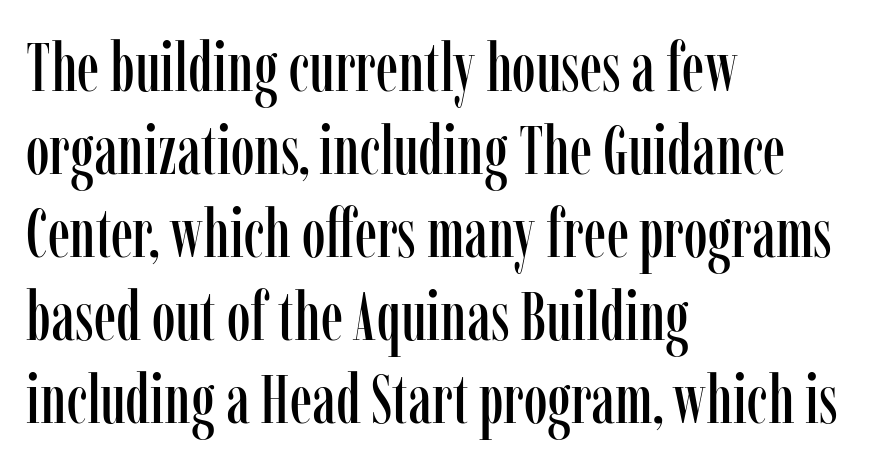
Is the letter spacing exaggerated? No — it looks like the ordinary default. You could not count columns in this text — the font is proportionally spaced. The words here are not underlined. Does the copy run flush right? No — it runs flush left. Rendered with straight, roman letterforms.
